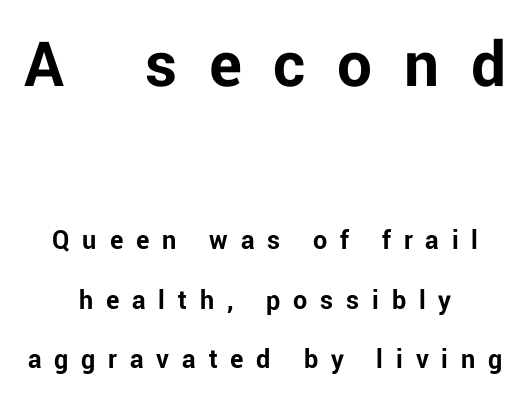
Q: Is the text bold? A: Yes.
Q: Is the text italic (slanted)? A: No, it is upright.
Q: Is the typeface a serif or a sans-serif typeface? A: Sans-serif.
Q: Is the text underlined? A: No.
Q: How is the paragraph aligned? A: Centered.
Q: Is the spacing between letters normal or unusually wide? A: Unusually wide.
Q: Is the spacing between lines tight, normal or loose? A: Loose.
Q: Which block of text is set in a larger size, the first (top) or the second (bottom)? A: The first (top) one.
Q: Width (condensed, normal, or wide)? A: Normal.
Q: Stroke contrast? A: Low.
Q: x-height? A: Medium.
Q: Monospaced? A: No.
